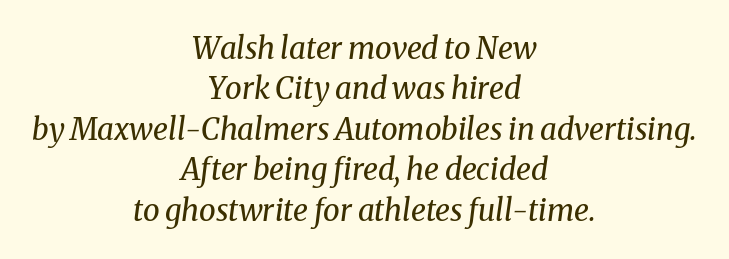
{"serif": "yes", "italic": "yes", "lean": "right", "slant_degrees": 8, "bold": "no", "weight": "regular", "width": "normal", "stroke_contrast": "medium", "x_height": "medium", "monospaced": "no", "underline": "no", "align": "center", "line_spacing": "normal", "line_spacing_ratio": 1.35, "letter_spacing": "normal", "letter_spacing_em": 0.0, "glyph_px": 30}
